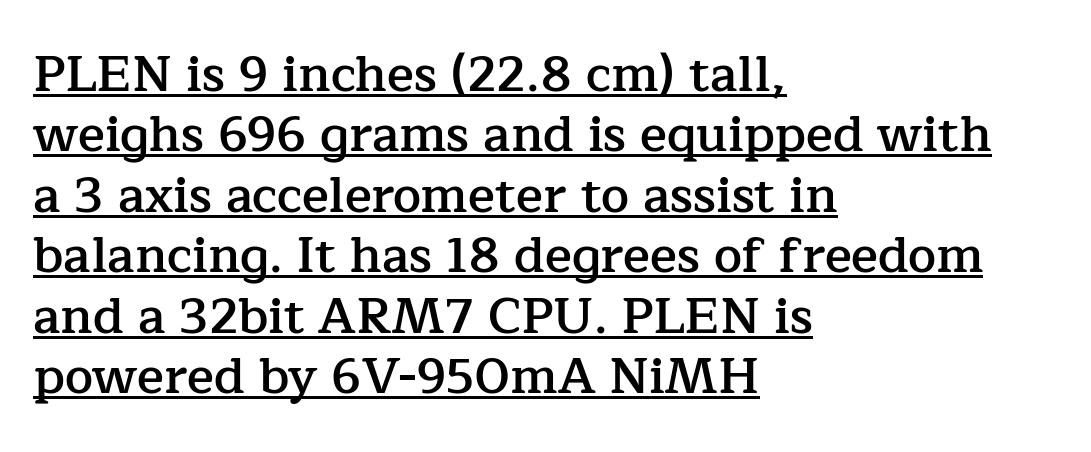
Q: Is the text bold? A: Semi-bold.
Q: Is the text italic (slanted)? A: No, it is upright.
Q: Is the typeface a serif or a sans-serif typeface? A: Serif.
Q: Is the text underlined? A: Yes.
Q: How is the paragraph aligned? A: Left-aligned.
Q: Is the spacing between letters normal or unusually wide? A: Normal.
Q: Width (condensed, normal, or wide)? A: Normal.
Q: Stroke contrast? A: Low.
Q: x-height? A: Medium.
Q: Monospaced? A: No.
